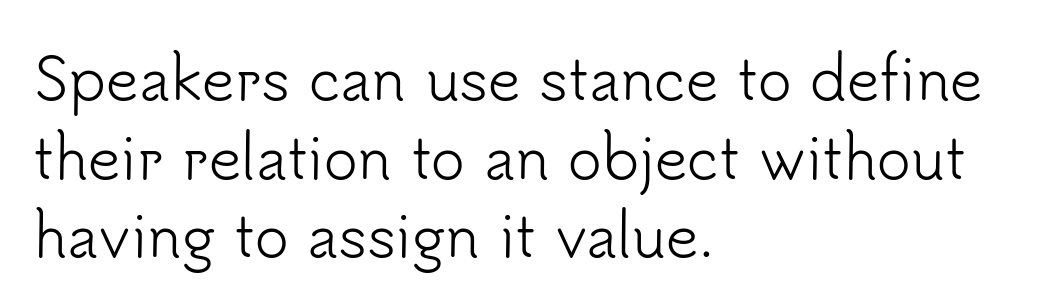
The tracking reads as untouched default to a designer's eye. Observe the absence of serifs on each vertical stroke in this sample. Each stroke keeps to a modest, everyday thickness or less. This sample has the flowing, uneven cadence of proportional lettering. The axis of the letterforms is exactly vertical.
